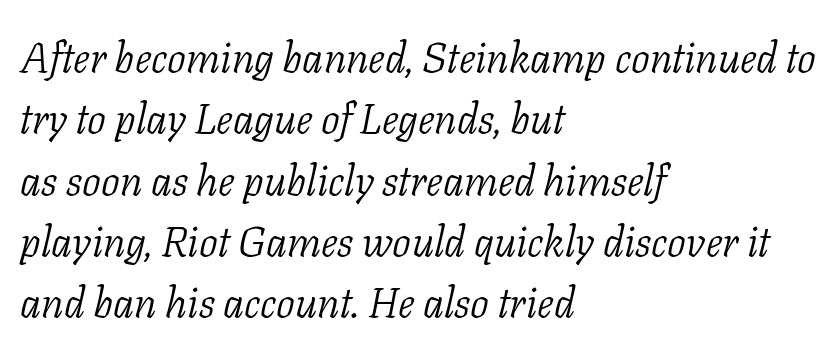
{"serif": "yes", "italic": "yes", "lean": "right", "slant_degrees": 11, "bold": "no", "weight": "light", "width": "normal", "stroke_contrast": "low", "x_height": "medium", "monospaced": "no", "underline": "no", "align": "left", "line_spacing": "normal", "line_spacing_ratio": 1.46, "letter_spacing": "normal", "letter_spacing_em": 0.0, "glyph_px": 42}
